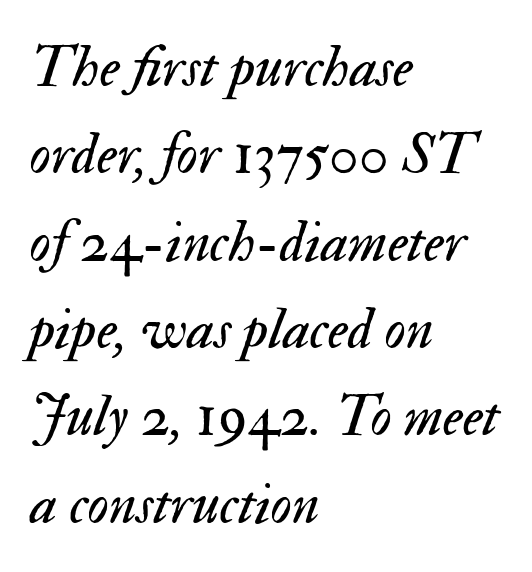
{"italic": "yes", "lean": "right", "slant_degrees": 17, "bold": "no", "weight": "regular", "width": "normal", "stroke_contrast": "medium", "x_height": "small", "monospaced": "no", "underline": "no", "align": "left", "line_spacing": "normal", "line_spacing_ratio": 1.48, "letter_spacing": "normal", "letter_spacing_em": 0.0, "glyph_px": 59}
